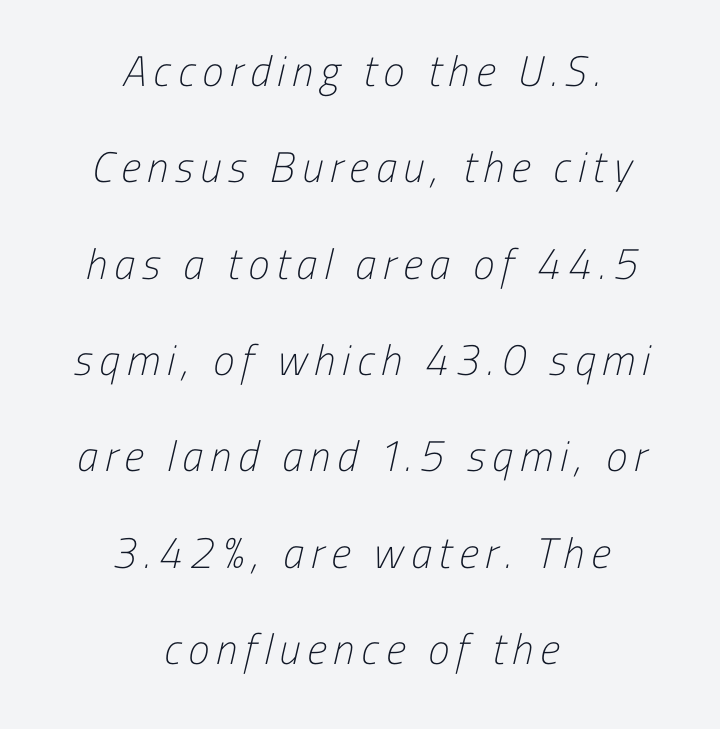
Check under the words: just untouched page. Stroke thickness stays within the range of a standard reading face or lighter. Where is the straight margin? There isn't one; the lines are centered. You can tell from the bare stems that sans-serif type was used.
